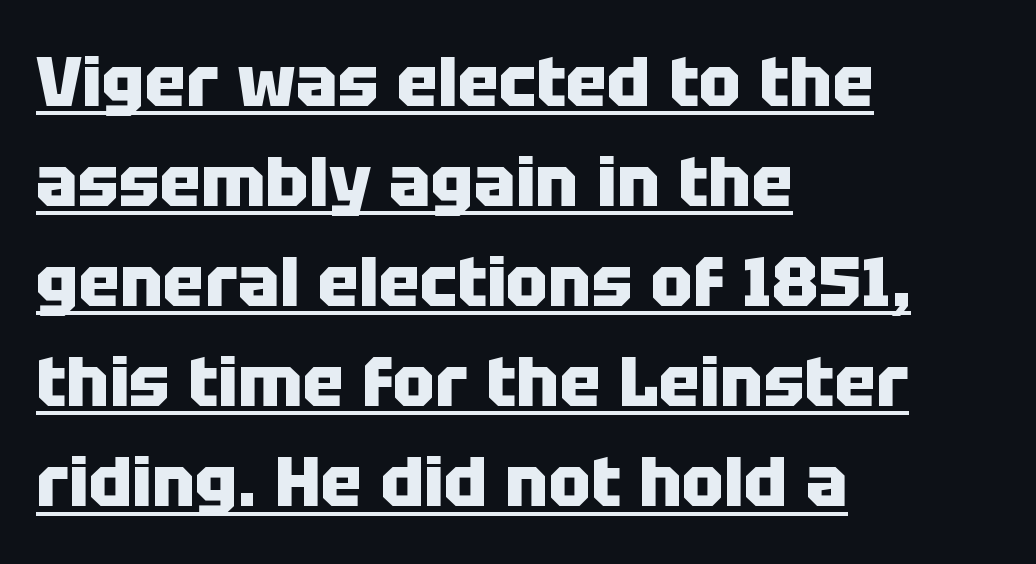
{"serif": "no", "italic": "no", "bold": "yes", "weight": "heavy", "width": "normal", "stroke_contrast": "low", "x_height": "large", "monospaced": "no", "underline": "yes", "align": "left", "line_spacing": "normal", "line_spacing_ratio": 1.43, "letter_spacing": "normal", "letter_spacing_em": 0.0, "glyph_px": 70}
